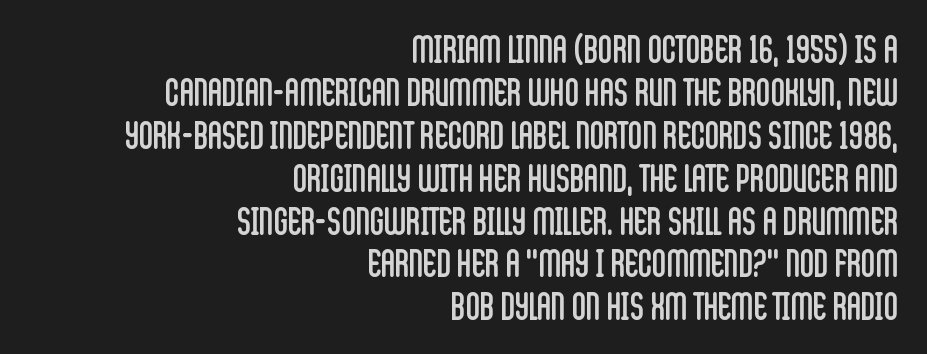
Q: Is the text bold? A: No.
Q: Is the text italic (slanted)? A: No, it is upright.
Q: Is the typeface a serif or a sans-serif typeface? A: Sans-serif.
Q: Is the text underlined? A: No.
Q: How is the paragraph aligned? A: Right-aligned.
Q: Is the spacing between letters normal or unusually wide? A: Normal.
Q: Is the spacing between lines tight, normal or loose? A: Tight.
Q: Width (condensed, normal, or wide)? A: Condensed.
Q: Stroke contrast? A: Low.
Q: x-height? A: Large.
Q: Monospaced? A: No.
